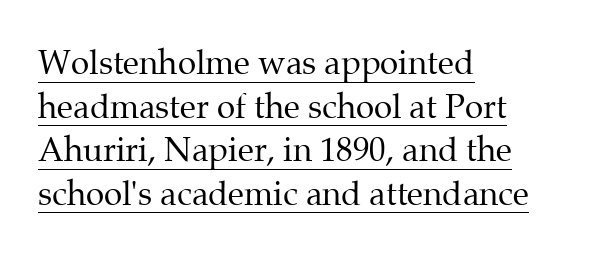
Short note: letters normally spaced. Unlike italic type, these characters show no tilt at all. Students, observe: this is what conventionally led text looks like. This sample is left-justified, so line endings fall wherever the words run out.
